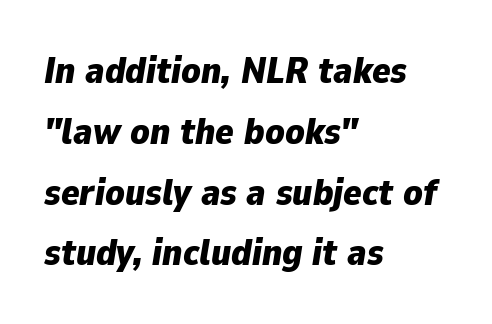
Q: Is the text bold? A: Yes.
Q: Is the text italic (slanted)? A: Yes, it leans right by about 9 degrees.
Q: Is the text underlined? A: No.
Q: How is the paragraph aligned? A: Left-aligned.
Q: Is the spacing between letters normal or unusually wide? A: Normal.
Q: Is the spacing between lines tight, normal or loose? A: Normal.
Q: Width (condensed, normal, or wide)? A: Normal.
Q: Stroke contrast? A: Low.
Q: x-height? A: Medium.
Q: Monospaced? A: No.
